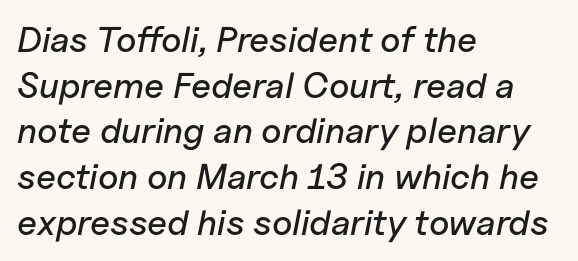
Inter-character spacing is left at the font's built-in metrics. The font's italic variant was chosen for this text. The space between consecutive lines is moderate. Looks like regular typesetting: each glyph gets only the width it needs.
